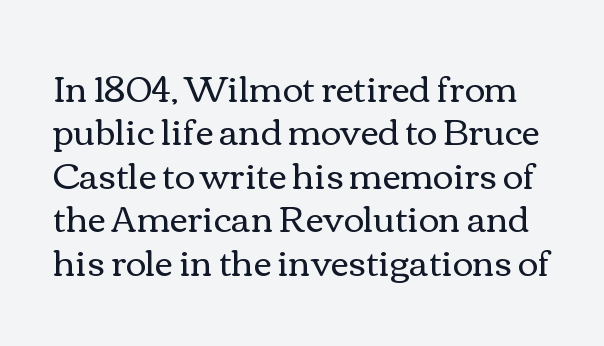
Weight: in the light-to-regular range. The typography opts for an upright posture over an oblique one. Think of a printed novel: that variable character pitch is what you see here. Spacing between characters is what you'd get straight out of the box.
